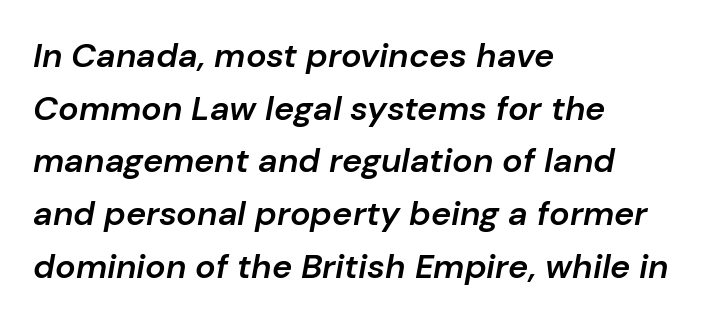
{"italic": "yes", "lean": "right", "slant_degrees": 10, "bold": "semi", "weight": "semibold", "width": "normal", "stroke_contrast": "low", "x_height": "medium", "monospaced": "no", "underline": "no", "align": "left", "line_spacing": "normal", "line_spacing_ratio": 1.55, "letter_spacing": "normal", "letter_spacing_em": 0.0, "glyph_px": 34}
